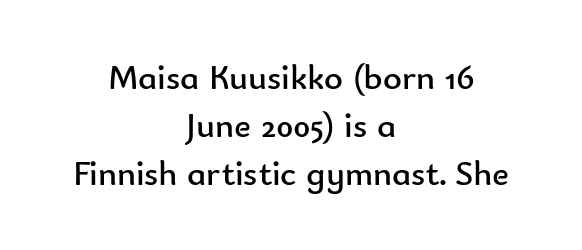
{"serif": "no", "italic": "no", "bold": "no", "weight": "regular", "width": "normal", "stroke_contrast": "low", "x_height": "small", "monospaced": "no", "underline": "no", "align": "center", "line_spacing": "normal", "line_spacing_ratio": 1.34, "letter_spacing": "normal", "letter_spacing_em": 0.0, "glyph_px": 36}
